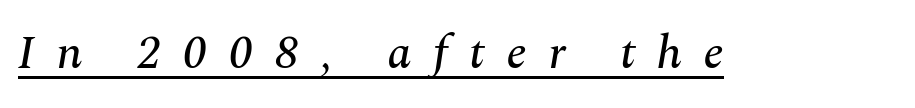
Italic? Definitely — the glyphs are oblique. What decoration does the sample have? An underline. A serif font was chosen for this passage. This sample uses expanded letter spacing, leaving extra air between glyphs. These lines are rendered in a variable-pitch font.
